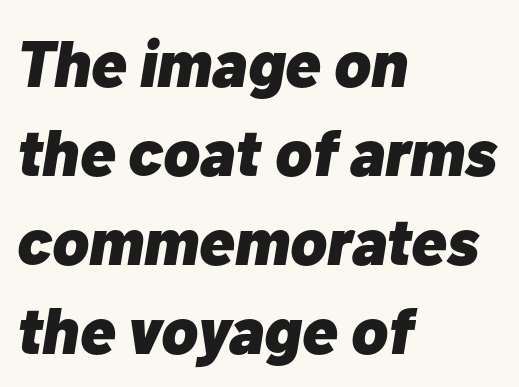
{"italic": "yes", "lean": "right", "slant_degrees": 10, "bold": "yes", "weight": "heavy", "width": "normal", "stroke_contrast": "low", "x_height": "medium", "monospaced": "no", "underline": "no", "align": "left", "line_spacing": "normal", "line_spacing_ratio": 1.35, "letter_spacing": "normal", "letter_spacing_em": 0.0, "glyph_px": 66}
